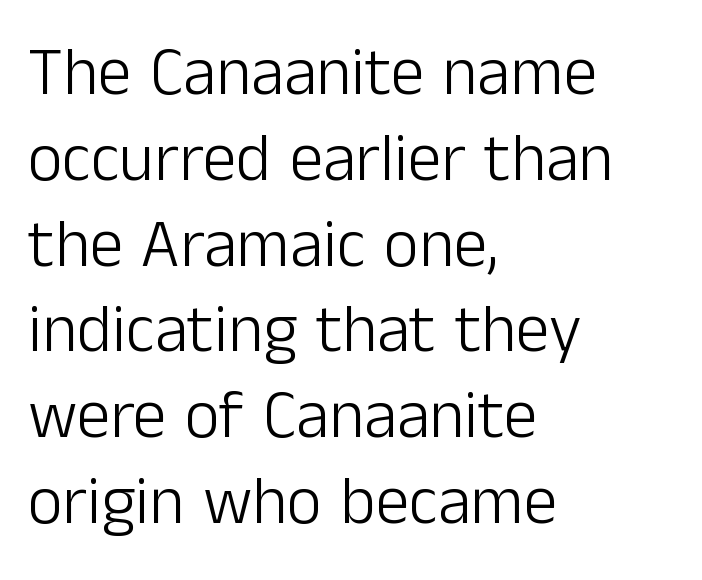
Characters remain perfectly vertical along every line. Interline gaps are of average width in this sample. The rendering uses natural spacing where letterforms have individual widths. This reads as an unemphasized weight, regular at the heaviest.
